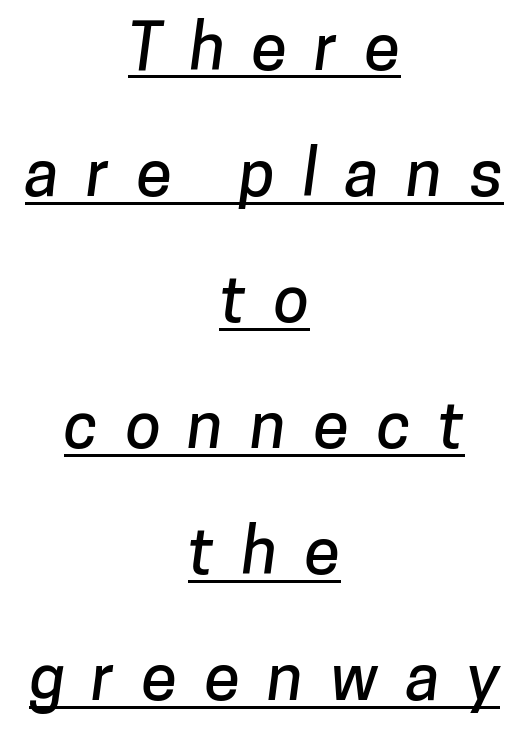
The paragraph shown floats in the horizontal middle. This rendering widens character spacing well past its baseline value. The rendering uses a large line-height, opening up the rows. Each letter keeps its own natural width here, so spacing adapts to shape. Type style note: lacks serifs. Emphasis is given by a line drawn under the lettering.
